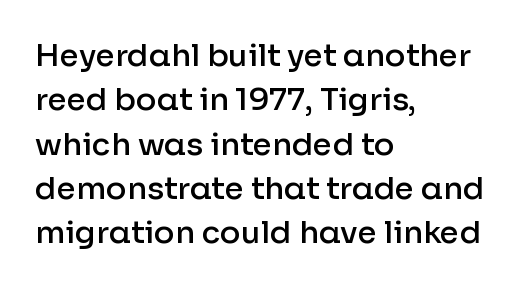
{"serif": "no", "italic": "no", "bold": "semi", "weight": "semibold", "width": "normal", "stroke_contrast": "low", "x_height": "medium", "monospaced": "no", "underline": "no", "align": "left", "line_spacing": "normal", "line_spacing_ratio": 1.43, "letter_spacing": "normal", "letter_spacing_em": 0.0, "glyph_px": 31}
